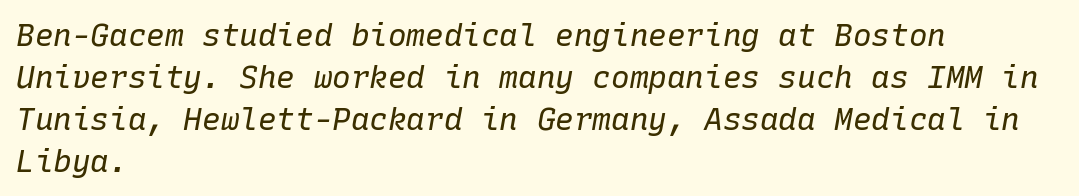
Q: Is the text bold? A: No.
Q: Is the text italic (slanted)? A: Yes, it leans right by about 10 degrees.
Q: Is the text underlined? A: No.
Q: How is the paragraph aligned? A: Left-aligned.
Q: Is the spacing between letters normal or unusually wide? A: Normal.
Q: Is the spacing between lines tight, normal or loose? A: Normal.
Q: Width (condensed, normal, or wide)? A: Normal.
Q: Stroke contrast? A: Low.
Q: x-height? A: Medium.
Q: Monospaced? A: Yes.
